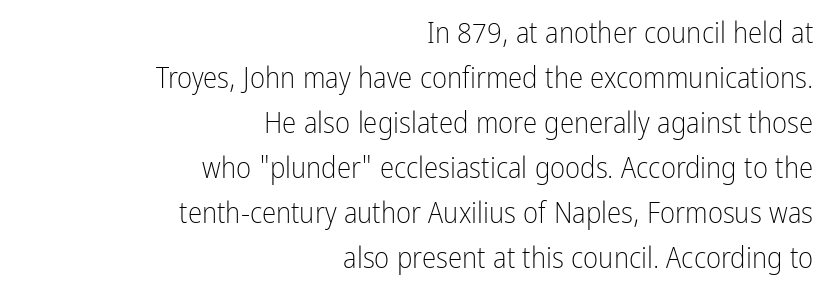
The image shows 29 px light, condensed sans-serif type, upright; set right-aligned, normal line spacing (1.55x), normal letter spacing, not underlined; low stroke contrast and a medium x-height.
